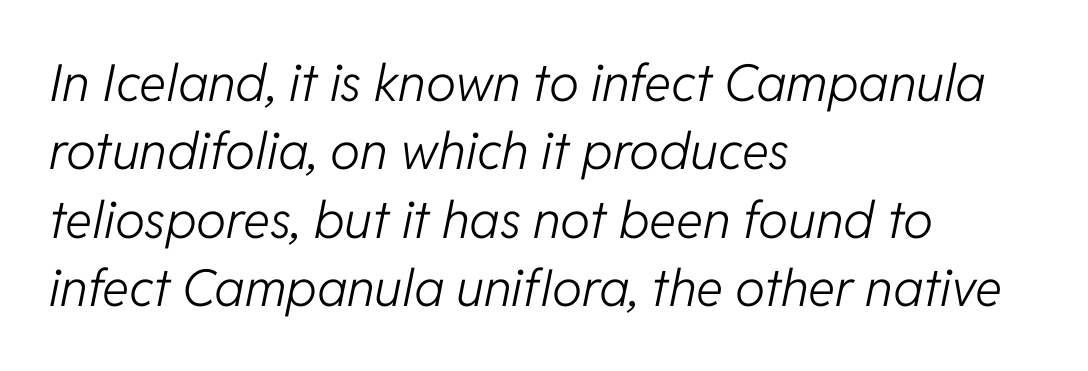
The tracking reads as untouched default to a designer's eye. A quiet, ordinary-to-light weight characterises the typeface. This block has exactly the height ordinary leading produces. The passage is arranged the way most books set body copy — flush left.
